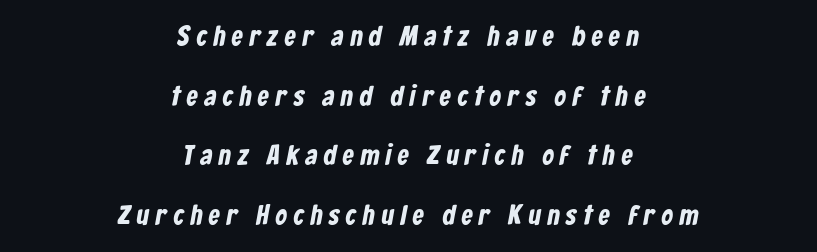
Reading down the column, the eye jumps a long way to each next line. This sample has the flowing, uneven cadence of proportional lettering. Does the copy run flush right? No — it is centered line by line. Honestly, the letter spacing is so wide it's the main thing you notice.
